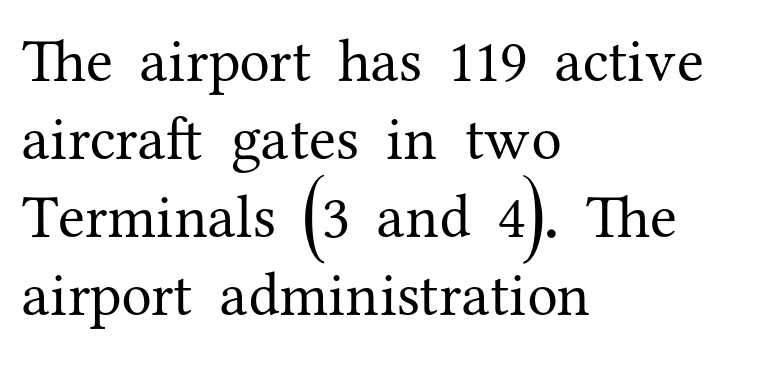
Q: Is the text bold? A: No.
Q: Is the text italic (slanted)? A: No, it is upright.
Q: Is the typeface a serif or a sans-serif typeface? A: Serif.
Q: Is the text underlined? A: No.
Q: How is the paragraph aligned? A: Left-aligned.
Q: Is the spacing between letters normal or unusually wide? A: Normal.
Q: Is the spacing between lines tight, normal or loose? A: Normal.
Q: Width (condensed, normal, or wide)? A: Normal.
Q: Stroke contrast? A: Medium.
Q: x-height? A: Medium.
Q: Monospaced? A: No.
